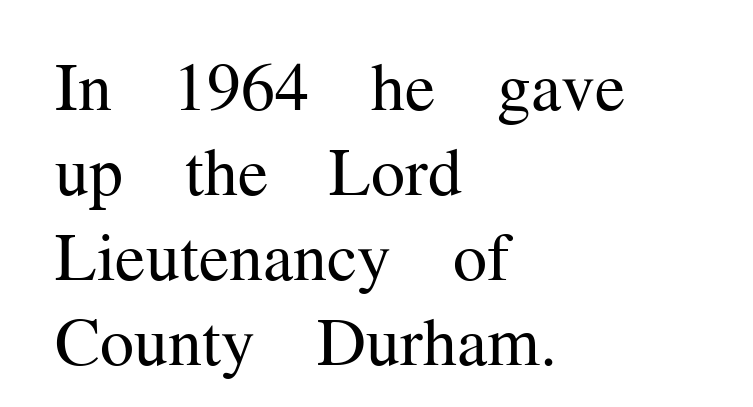
Honestly, there is no underline to notice here at all. Does extra space separate the letters? No, they use regular spacing. Every character sits straight up, as roman type does. Varying glyph widths throughout — classic text-font behaviour.
